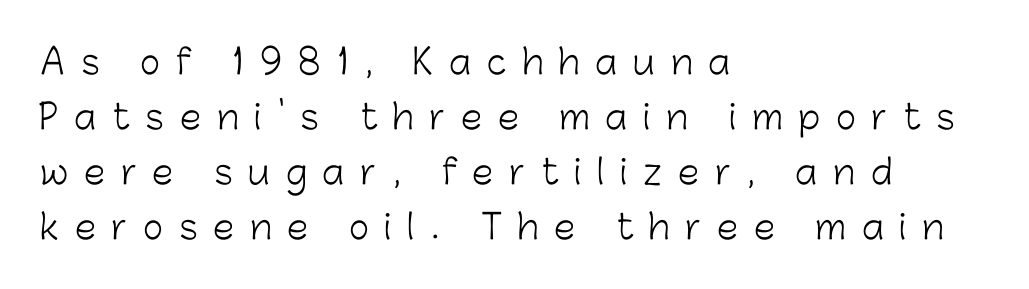
Type style note: lacks serifs. One-word summary of the alignment: left. The rendering inserts visible extra space after every character. The letters advance in unequal steps, a hallmark of proportional type. Is the stroke heavy? The answer is a plain regular-or-lighter.
